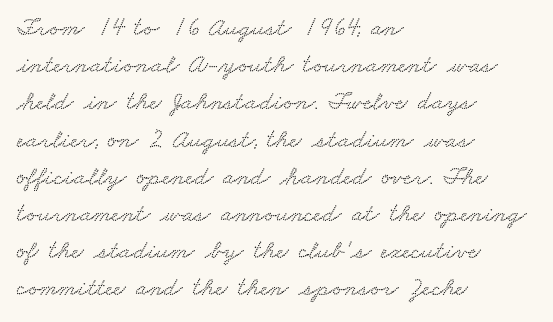
Honestly, the row spacing looks completely unremarkable. Anything drawn beneath the words? Only blank space. The compositor pushed each line to the left boundary. Words appear dense and cohesive because spacing is normal.
